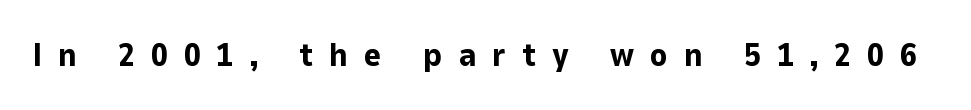
The image shows 33 px bold sans-serif type, upright; set unusually wide letter spacing (+0.49 em), not underlined; low stroke contrast and a medium x-height.
